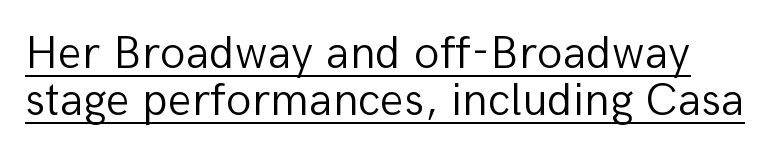
Line spacing here is tight. The text was rendered using a sans face with plain stroke endings. The specimen reads as upright at a glance. The font is comparable to plain body text, perhaps lighter. Is there an underline? Yes — a line sits under the letters. The letters advance in unequal steps, a hallmark of proportional type.
